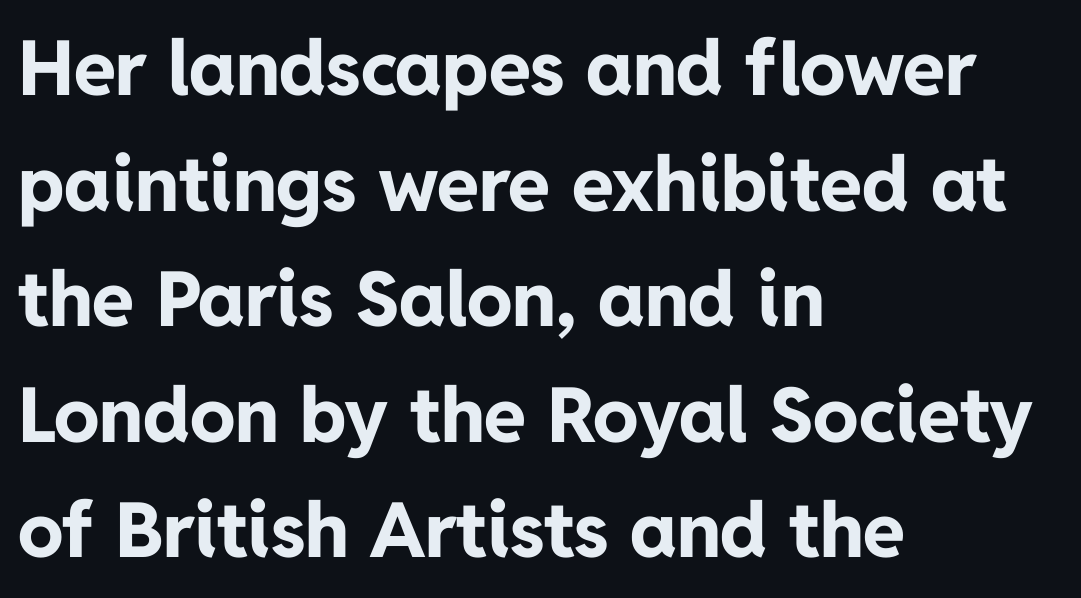
The image shows 76 px bold sans-serif type, upright; set left-aligned, normal line spacing (1.52x), normal letter spacing, not underlined; low stroke contrast and a medium x-height.
